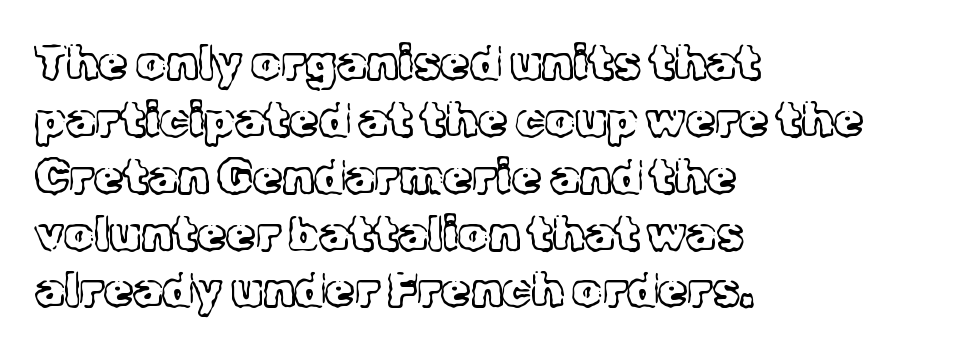
Q: Is the text bold? A: No.
Q: Is the text italic (slanted)? A: No, it is upright.
Q: Is the typeface a serif or a sans-serif typeface? A: Serif.
Q: Is the text underlined? A: No.
Q: How is the paragraph aligned? A: Left-aligned.
Q: Is the spacing between letters normal or unusually wide? A: Normal.
Q: Width (condensed, normal, or wide)? A: Normal.
Q: x-height? A: Medium.
Q: Monospaced? A: No.
